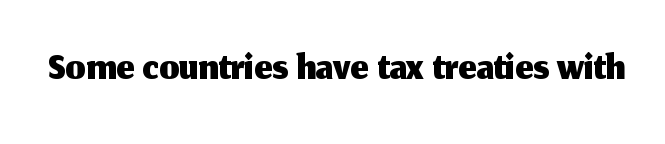
The image shows 63 px sans-serif type, upright; set normal letter spacing, not underlined; medium stroke contrast and a medium x-height.
